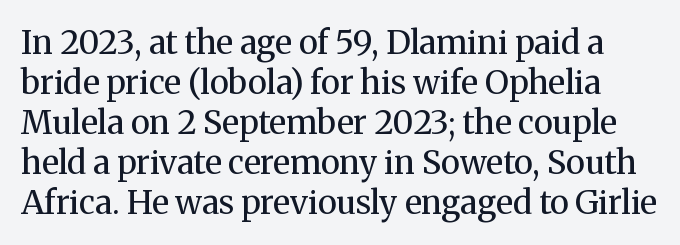
The image shows 33 px regular-weight serif type, upright; set line spacing 1.21x, normal letter spacing, not underlined; medium stroke contrast and a medium x-height.
